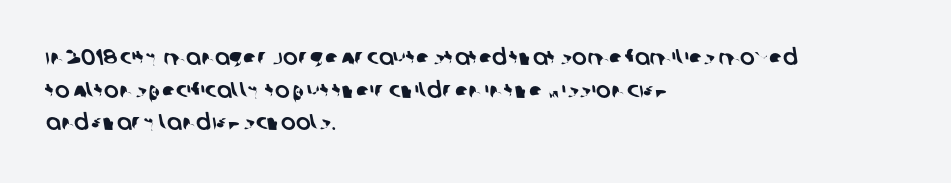
The image shows 22 px text type; set left-aligned, normal line spacing (1.48x), normal letter spacing, not underlined.
